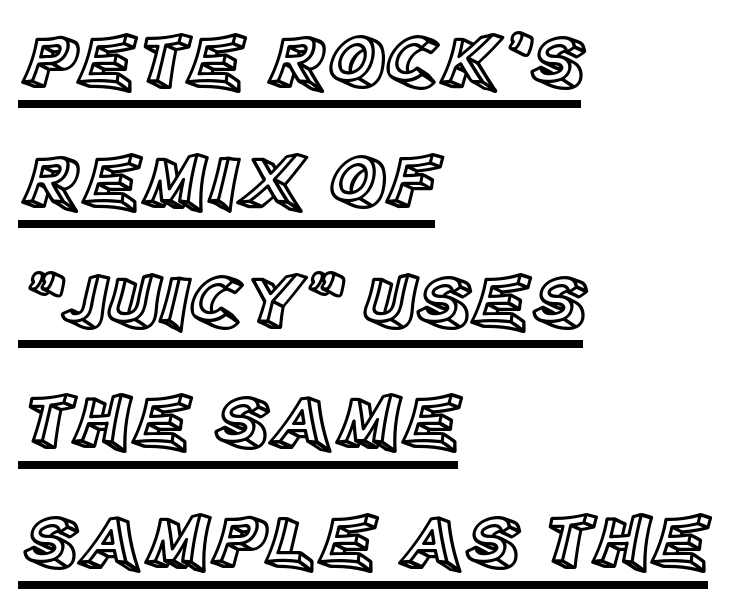
Q: Is the text italic (slanted)? A: Yes.
Q: Is the text underlined? A: Yes.
Q: How is the paragraph aligned? A: Left-aligned.
Q: Is the spacing between letters normal or unusually wide? A: Normal.
Q: Is the spacing between lines tight, normal or loose? A: Normal.
Q: Width (condensed, normal, or wide)? A: Normal.
Q: x-height? A: Large.
Q: Monospaced? A: No.
